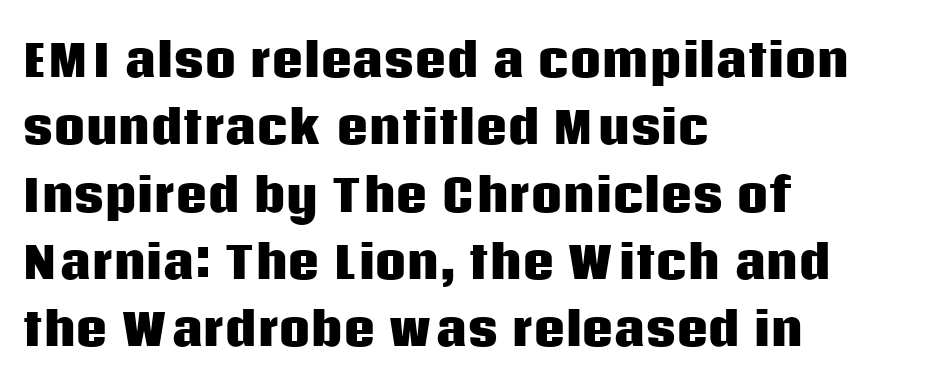
{"serif": "no", "italic": "no", "bold": "yes", "weight": "heavy", "width": "normal", "stroke_contrast": "low", "x_height": "large", "monospaced": "no", "underline": "no", "align": "left", "line_spacing": "normal", "line_spacing_ratio": 1.53, "letter_spacing": "normal", "letter_spacing_em": 0.0, "glyph_px": 44}
